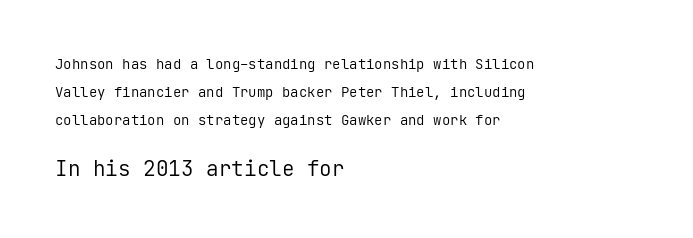
Does the copy run flush right? No — it runs flush left. Does the lettering tilt? It doesn't — this is upright. A student would notice the bottom passage is typeset larger than what precedes it. The space beneath each line is pristine and unruled. The characters are drawn with everyday or finer stroke widths.
